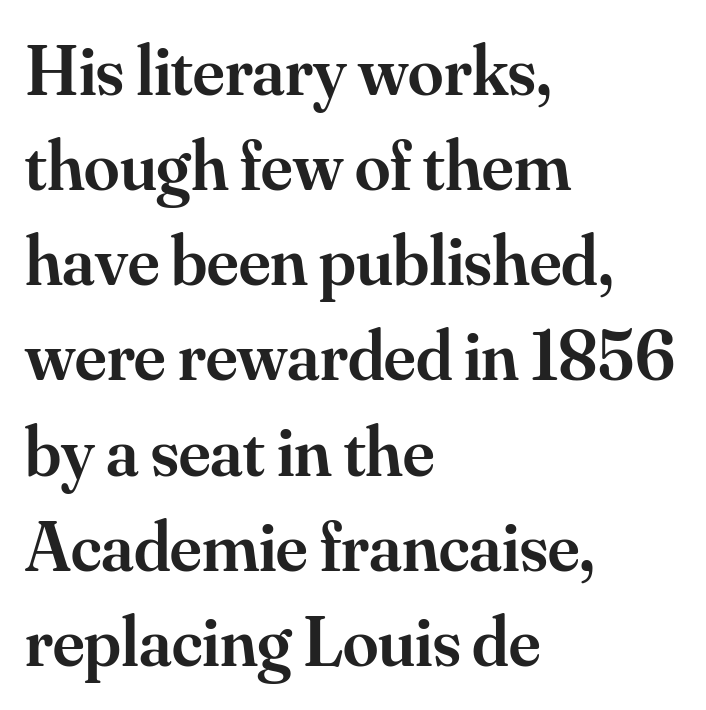
Q: Is the text bold? A: Semi-bold.
Q: Is the text italic (slanted)? A: No, it is upright.
Q: Is the typeface a serif or a sans-serif typeface? A: Serif.
Q: Is the text underlined? A: No.
Q: How is the paragraph aligned? A: Left-aligned.
Q: Is the spacing between letters normal or unusually wide? A: Normal.
Q: Is the spacing between lines tight, normal or loose? A: Normal.
Q: Width (condensed, normal, or wide)? A: Normal.
Q: Stroke contrast? A: Medium.
Q: x-height? A: Small.
Q: Monospaced? A: No.
